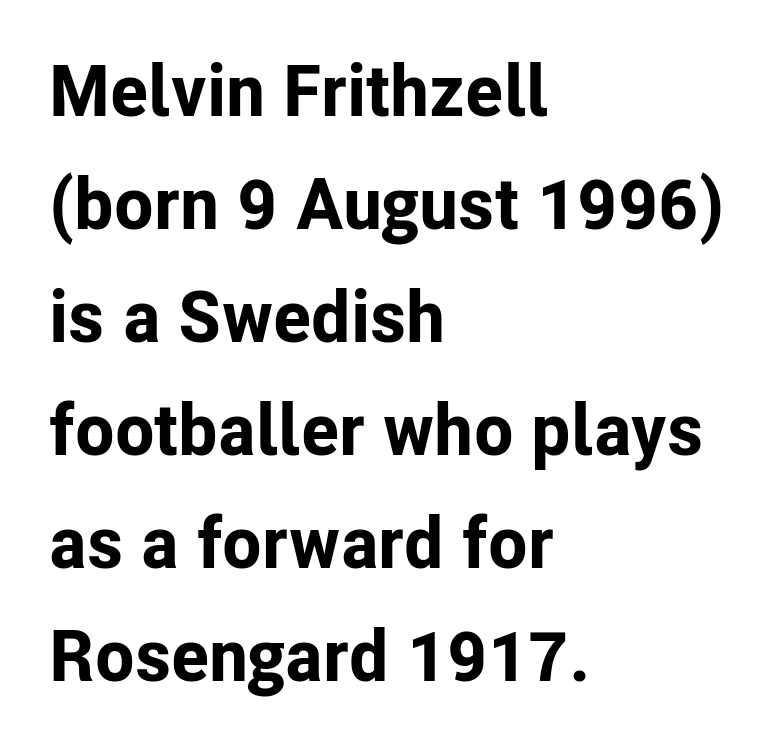
The line-height multiplier appears to be the usual default. Proportional: the letters do not fall into vertical columns. Nope, not italic — everything's standing straight. The compositor pushed each line to the left boundary. Look at the stroke-to-counter ratio: heavy, a bold.
